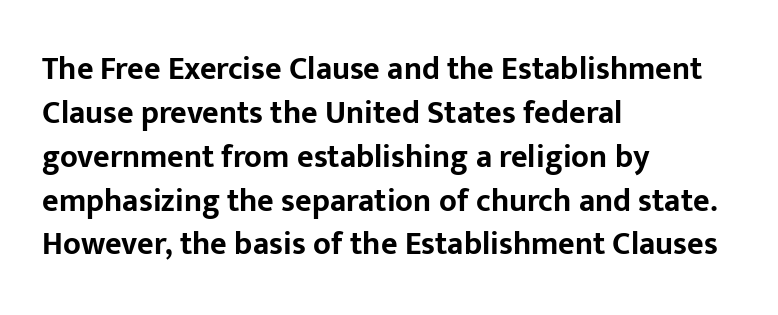
Inter-character spacing is left at the font's built-in metrics. Vertical strokes here are truly vertical. Left-aligned paragraph, ragged on the right. To sum up the face: it is a sans, with no serifs. The passage shown is typed in a proportional face where columns would drift.
